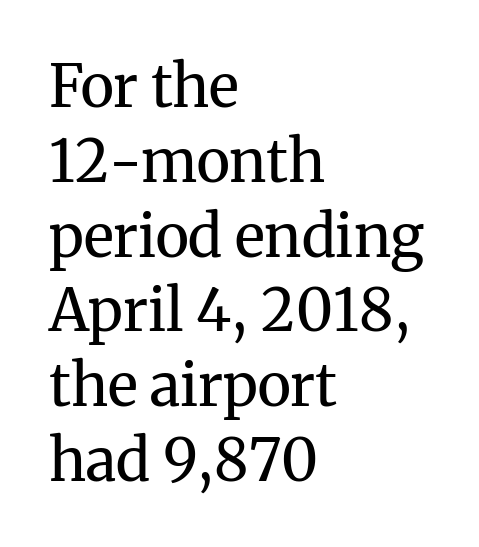
The image shows 58 px regular-weight serif type, upright; set left-aligned, normal line spacing (1.29x), normal letter spacing, not underlined; medium stroke contrast and a medium x-height.
